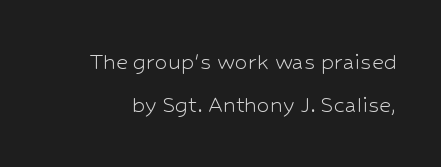
Reading down the column, the eye jumps a familiar distance to each next line. Posture: straight, roman, zero tilt. The letters look calm and open, with moderate or lighter stems. Check the space under the baseline: it is left empty.
